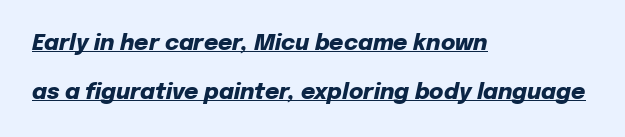
{"italic": "yes", "lean": "right", "slant_degrees": 12, "bold": "yes", "underline": "yes", "align": "left", "line_spacing": "loose", "line_spacing_ratio": 2.21, "letter_spacing": "normal", "letter_spacing_em": 0.0, "glyph_px": 22}
